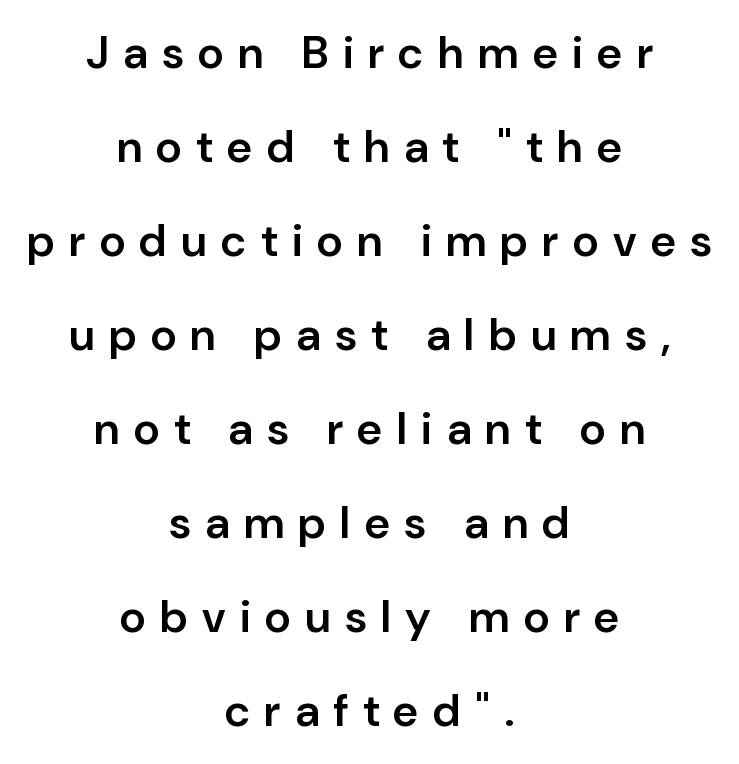
Q: Is the text bold? A: Semi-bold.
Q: Is the text italic (slanted)? A: No, it is upright.
Q: Is the typeface a serif or a sans-serif typeface? A: Sans-serif.
Q: Is the text underlined? A: No.
Q: How is the paragraph aligned? A: Centered.
Q: Is the spacing between letters normal or unusually wide? A: Unusually wide.
Q: Is the spacing between lines tight, normal or loose? A: Loose.
Q: Width (condensed, normal, or wide)? A: Normal.
Q: Stroke contrast? A: Low.
Q: x-height? A: Medium.
Q: Monospaced? A: No.
